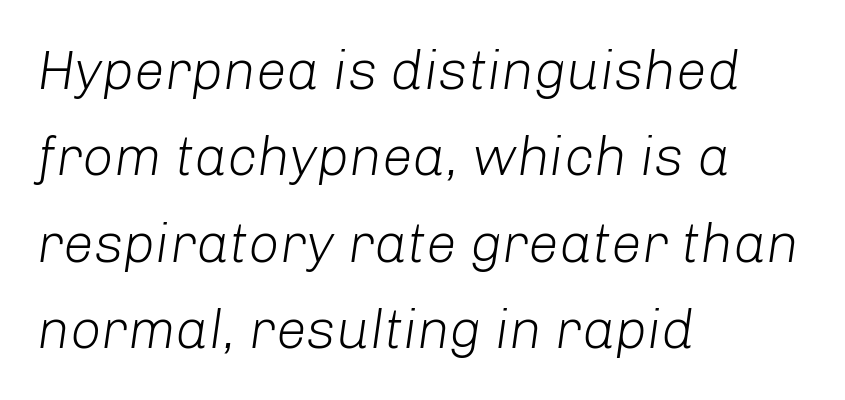
The typesetter chose a ragged-right arrangement here. The passage shown has conventional tracking throughout. Beneath every word, the page is bare. These glyphs show unthickened strokes, regular width or finer. The rendering uses a moderate line-height, typical for paragraphs.
